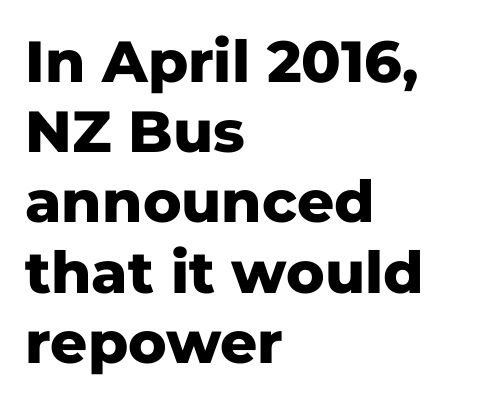
The typography opts for an upright posture over an oblique one. Spacing verdict: proportional, widths tailored to each character. The line texture is even and compact thanks to regular tracking. Typographic density is high because the face is bold.
